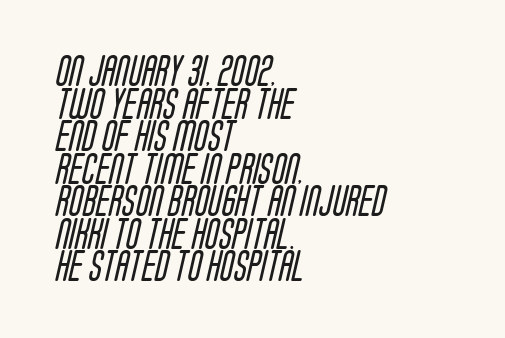
{"serif": "no", "bold": "no", "weight": "regular", "width": "condensed", "stroke_contrast": "low", "x_height": "large", "monospaced": "no", "underline": "no", "align": "left", "line_spacing": "tight", "line_spacing_ratio": 1.05, "letter_spacing": "normal", "letter_spacing_em": 0.0, "glyph_px": 31}
